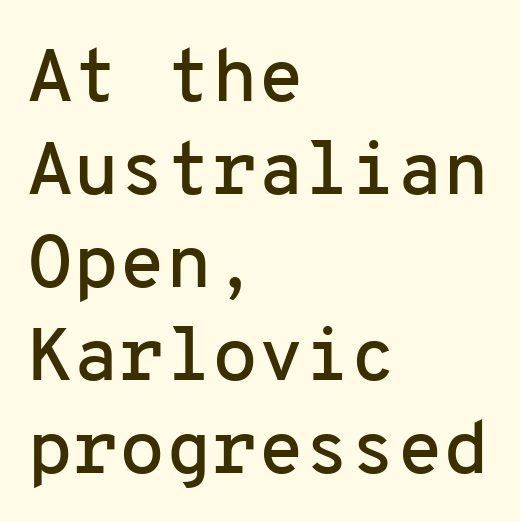
Posture: upright roman. There is no visible air inserted between adjacent glyphs. The rendering shows plain stroke endings on the letterforms — a sans-serif design. One-word summary of the alignment: left.
